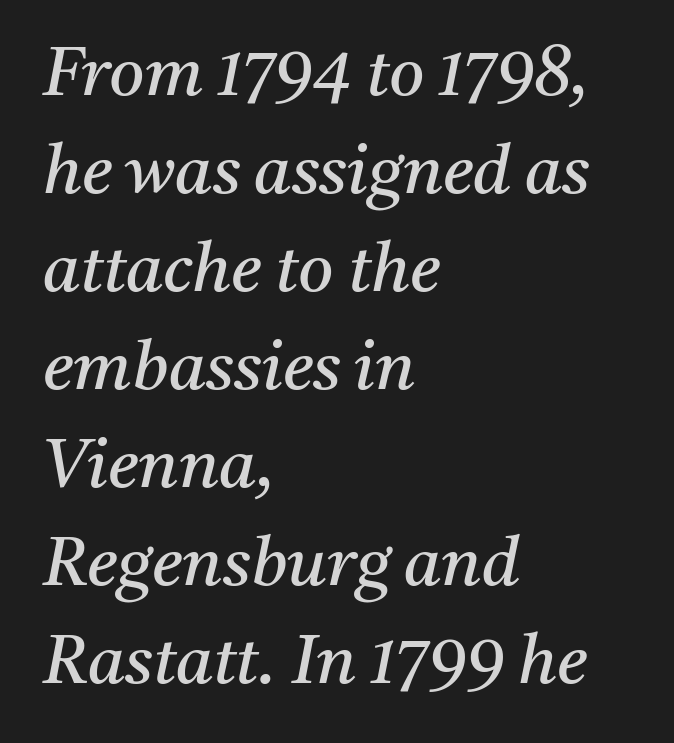
The image shows 68 px regular-weight serif type, italic (leaning right); set left-aligned, normal line spacing (1.44x), normal letter spacing, not underlined; medium stroke contrast and a medium x-height.
